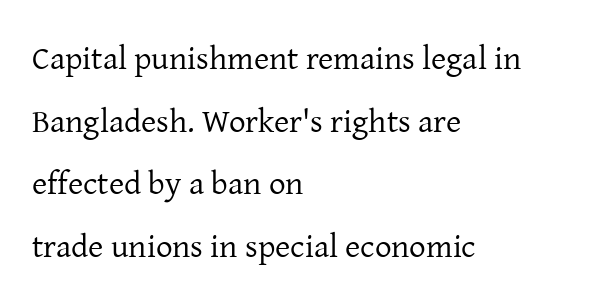
Unlike italic type, these characters show no tilt at all. A student would call this left alignment; a typographer would say flush left, rag right. Baseline-to-baseline distance is far greater than the letter height. Underline: absent. Note the varied advance widths — an 'i' is clearly narrower than an 'm'.
